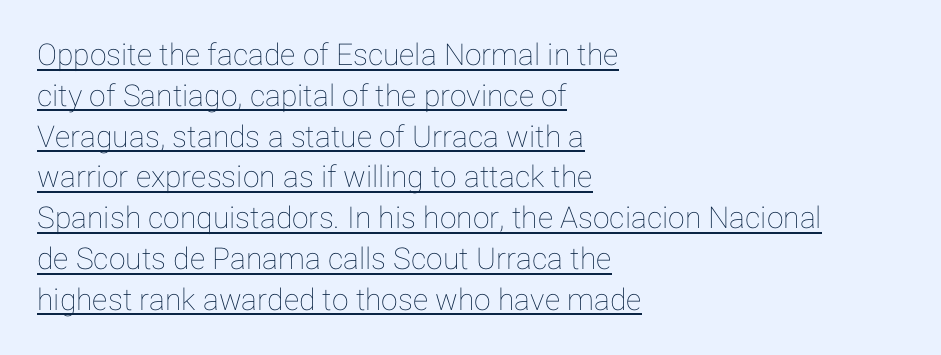
{"italic": "no", "width": "normal", "stroke_contrast": "low", "x_height": "medium", "monospaced": "no", "underline": "yes", "align": "left", "line_spacing": "normal", "line_spacing_ratio": 1.36, "letter_spacing": "normal", "letter_spacing_em": 0.0, "glyph_px": 30}
